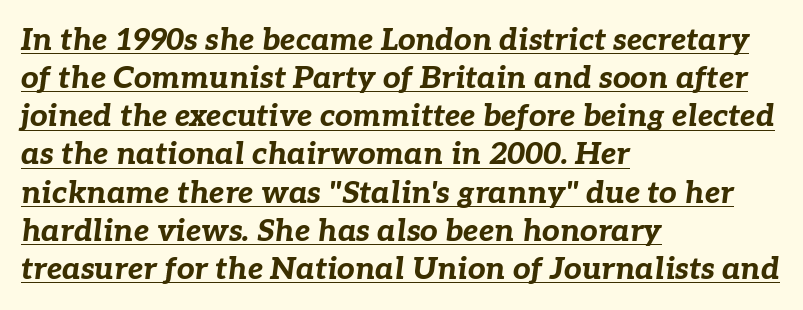
The image shows 31 px bold type, italic (leaning right); set left-aligned, line spacing 1.23x, normal letter spacing, underlined; low stroke contrast and a medium x-height.
